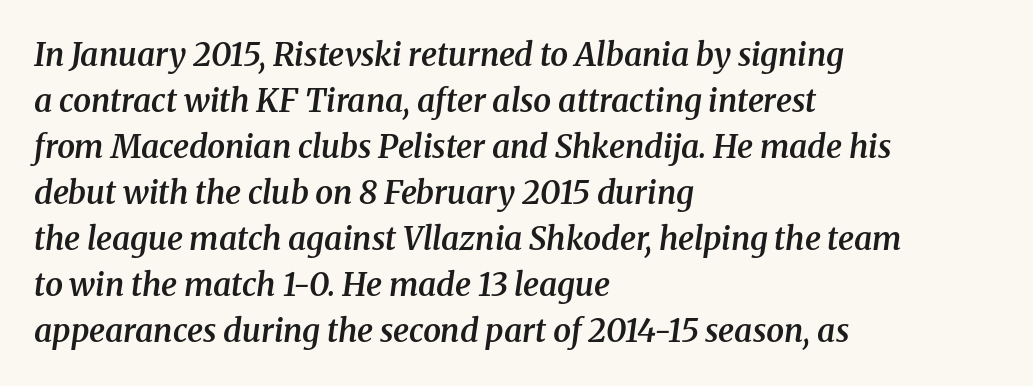
The image shows 32 px semibold serif type, italic (leaning right); set left-aligned, normal line spacing (1.44x), normal letter spacing, not underlined; medium stroke contrast and a medium x-height.
